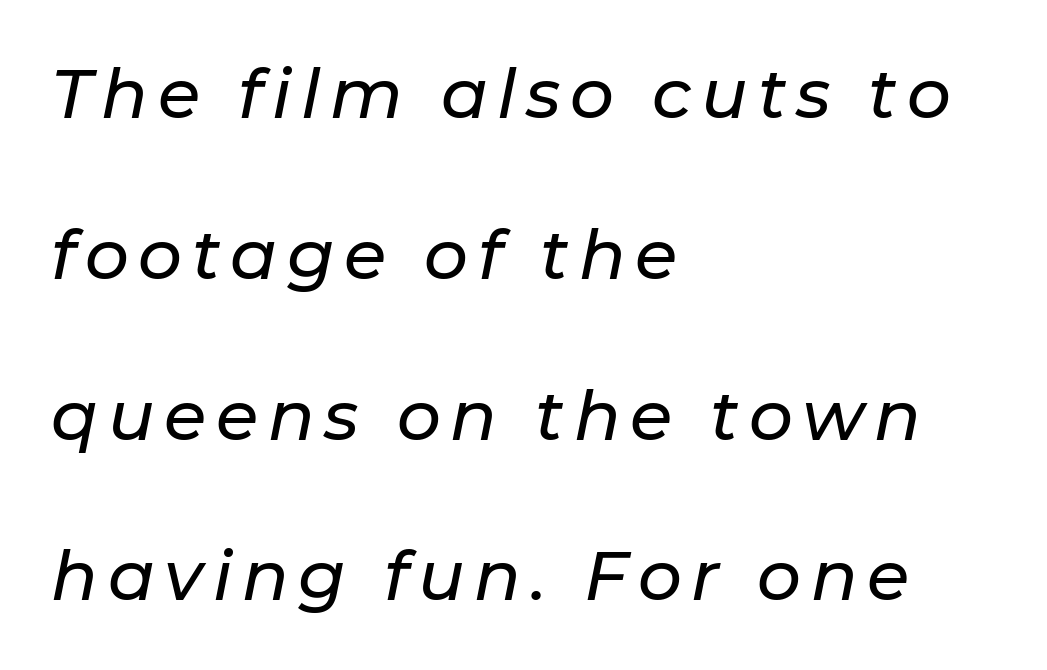
Every character sits at an angle, as italics do. Does the copy run flush right? No — it runs flush left. A typesetter would call this leading open, well beyond the default. Varying glyph widths throughout — classic text-font behaviour. The space beneath each line is pristine and unruled.
